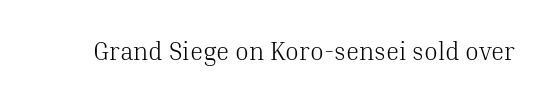
{"italic": "no", "bold": "no", "underline": "no", "letter_spacing": "normal", "letter_spacing_em": 0.0, "glyph_px": 25}
